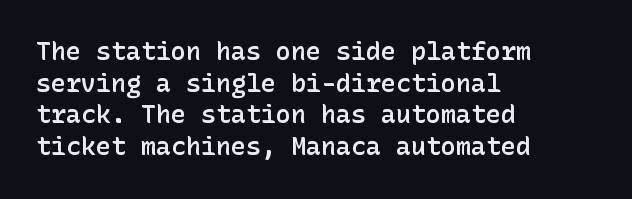
{"italic": "no", "bold": "semi", "underline": "no", "align": "left", "line_spacing": "normal", "line_spacing_ratio": 1.27, "letter_spacing": "normal", "letter_spacing_em": 0.0, "glyph_px": 25}
